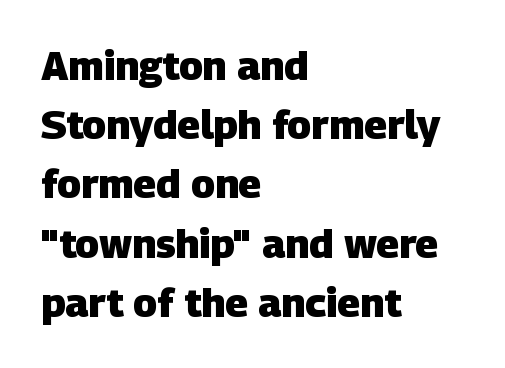
{"serif": "no", "bold": "yes", "weight": "heavy", "width": "normal", "stroke_contrast": "low", "x_height": "large", "monospaced": "no", "underline": "no", "align": "left", "line_spacing": "normal", "line_spacing_ratio": 1.48, "letter_spacing": "normal", "letter_spacing_em": 0.0, "glyph_px": 40}
